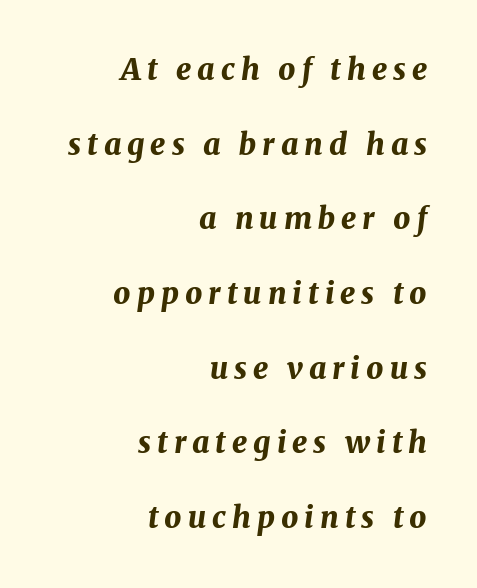
Summary of weight: heavy, a full bold. How are the letters spaced? Widely, with obvious added tracking. Just letters on the line, the space beneath them empty. Leading: increased.
